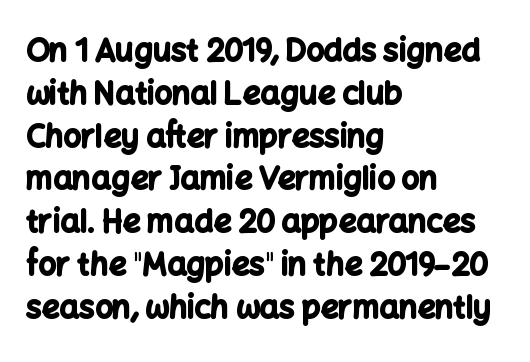
Here the designer chose a conventional face with non-uniform glyph widths. Normally led — the rows are evenly, conventionally spaced. These lines stack with their left ends in a neat column. The letters stand straight up with perfectly vertical stems. This sample uses plain, unmodified letter spacing. The glyphs are unaccompanied by any horizontal stroke below them.
